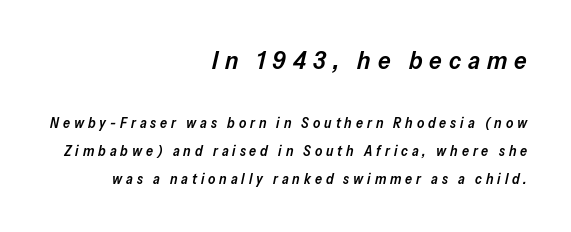
Q: Is the text bold? A: Semi-bold.
Q: Is the text italic (slanted)? A: Yes, it leans right by about 13 degrees.
Q: Is the text underlined? A: No.
Q: How is the paragraph aligned? A: Right-aligned.
Q: Is the spacing between letters normal or unusually wide? A: Unusually wide.
Q: Is the spacing between lines tight, normal or loose? A: Loose.
Q: Which block of text is set in a larger size, the first (top) or the second (bottom)? A: The first (top) one.
